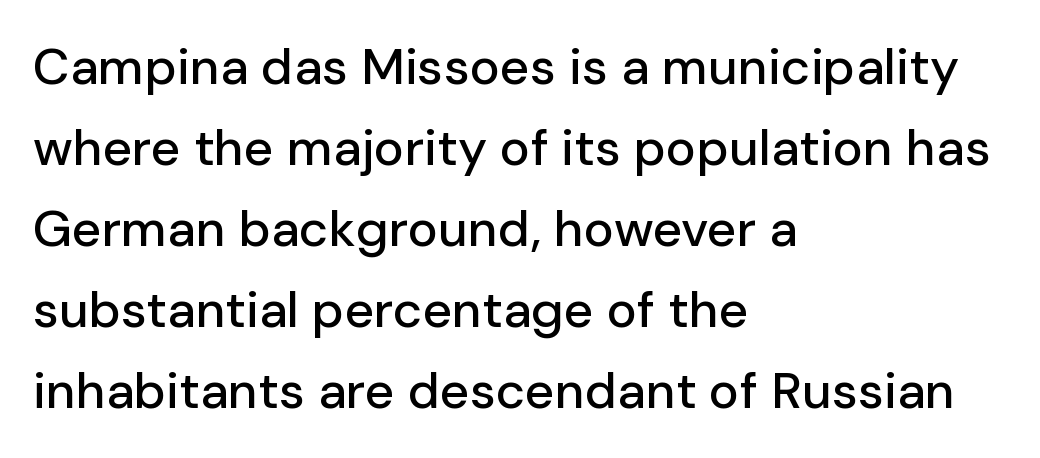
Q: Is the text italic (slanted)? A: No, it is upright.
Q: Is the typeface a serif or a sans-serif typeface? A: Sans-serif.
Q: Is the text underlined? A: No.
Q: How is the paragraph aligned? A: Left-aligned.
Q: Is the spacing between letters normal or unusually wide? A: Normal.
Q: Is the spacing between lines tight, normal or loose? A: Normal.
Q: Width (condensed, normal, or wide)? A: Normal.
Q: Stroke contrast? A: Low.
Q: x-height? A: Medium.
Q: Monospaced? A: No.
